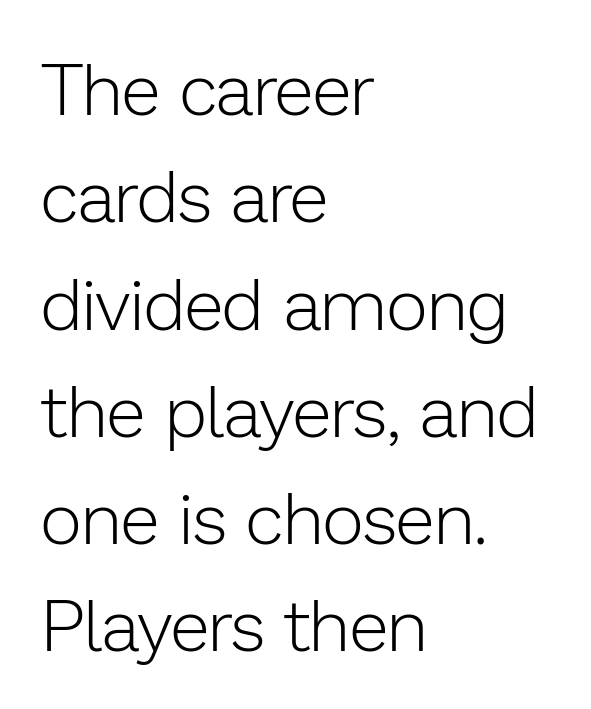
The image shows 72 px light sans-serif type, upright; set left-aligned, normal line spacing (1.49x), normal letter spacing, not underlined; low stroke contrast and a medium x-height.
